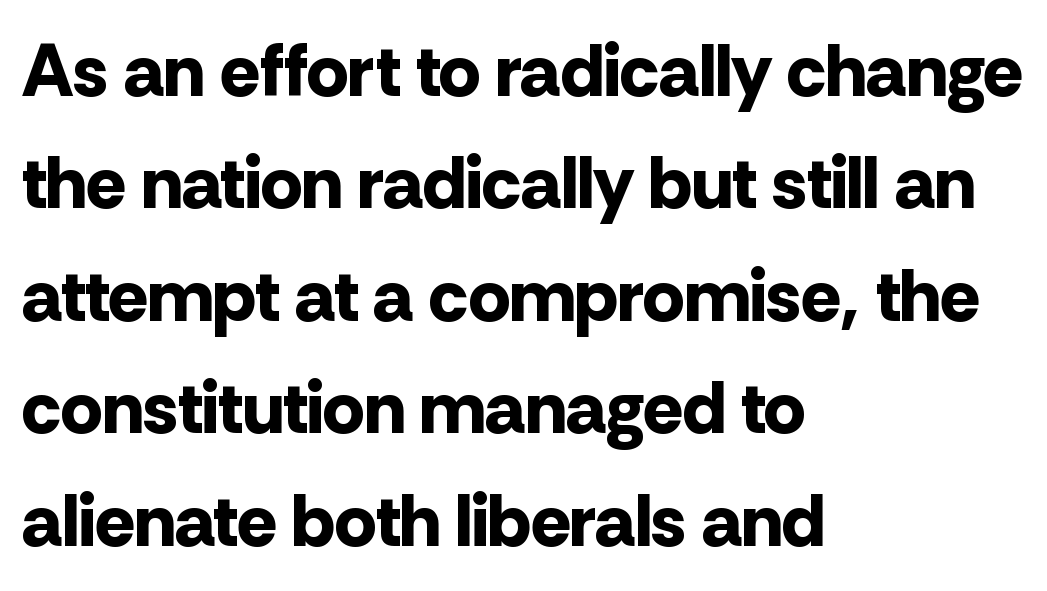
{"serif": "no", "italic": "no", "bold": "yes", "weight": "bold", "width": "normal", "stroke_contrast": "low", "x_height": "medium", "monospaced": "no", "underline": "no", "align": "left", "line_spacing": "normal", "line_spacing_ratio": 1.52, "letter_spacing": "normal", "letter_spacing_em": 0.0, "glyph_px": 74}
